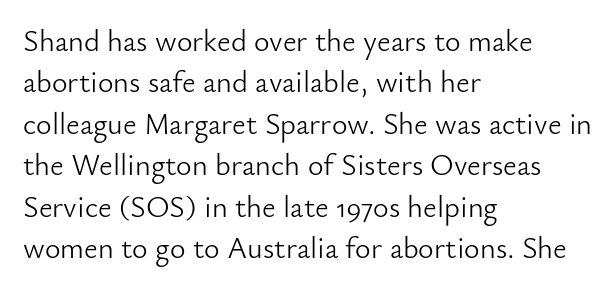
The image shows 30 px light sans-serif type, upright; set left-aligned, normal line spacing (1.38x), normal letter spacing, not underlined; low stroke contrast and a small x-height.
